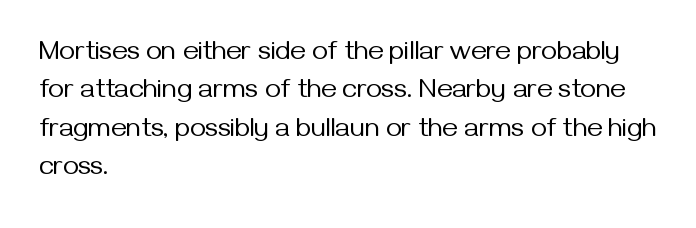
{"italic": "no", "bold": "no", "underline": "no", "align": "left", "line_spacing": "normal", "line_spacing_ratio": 1.42, "letter_spacing": "normal", "letter_spacing_em": 0.0, "glyph_px": 27}
